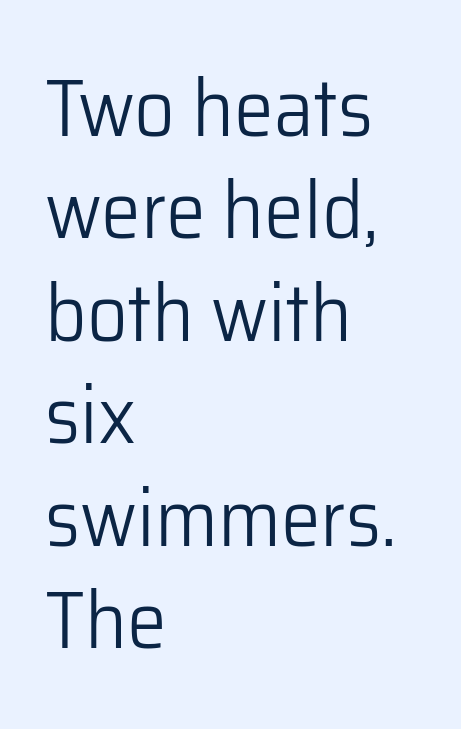
Q: Is the text bold? A: No.
Q: Is the text italic (slanted)? A: No, it is upright.
Q: Is the typeface a serif or a sans-serif typeface? A: Sans-serif.
Q: Is the text underlined? A: No.
Q: How is the paragraph aligned? A: Left-aligned.
Q: Is the spacing between letters normal or unusually wide? A: Normal.
Q: Is the spacing between lines tight, normal or loose? A: Normal.
Q: Width (condensed, normal, or wide)? A: Normal.
Q: Stroke contrast? A: Low.
Q: x-height? A: Medium.
Q: Monospaced? A: No.
